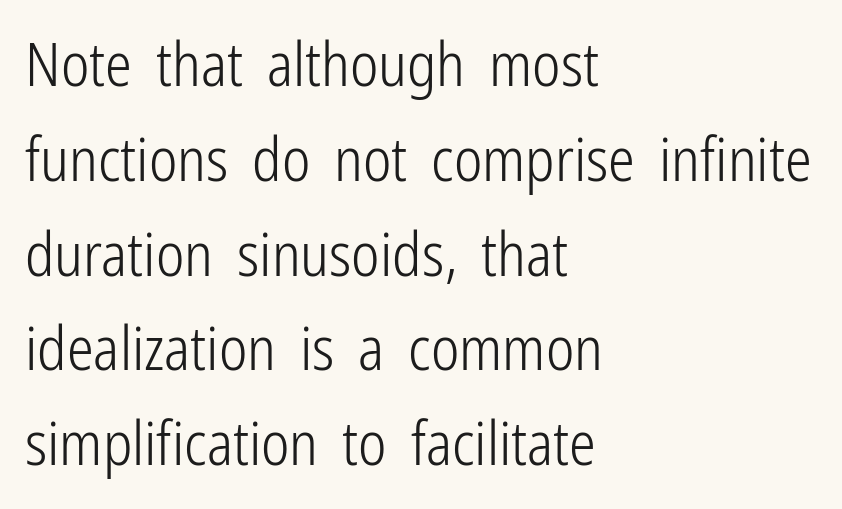
{"serif": "no", "italic": "no", "bold": "no", "weight": "light", "width": "condensed", "stroke_contrast": "low", "x_height": "medium", "monospaced": "no", "underline": "no", "align": "left", "line_spacing": "normal", "line_spacing_ratio": 1.58, "letter_spacing": "normal", "letter_spacing_em": 0.0, "glyph_px": 60}
